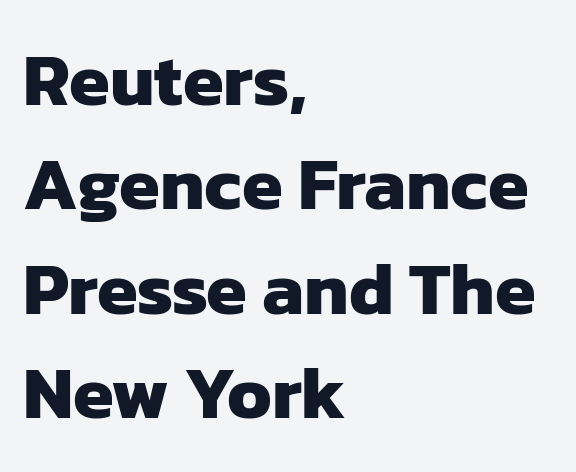
Typesetter's note: full bold, strokes at maximum text heaviness. Letters rest on an invisible, unmarked baseline. This sample uses plain, unmodified letter spacing. These lines are rendered in a variable-pitch font. These lines are composed in type without serifs.
